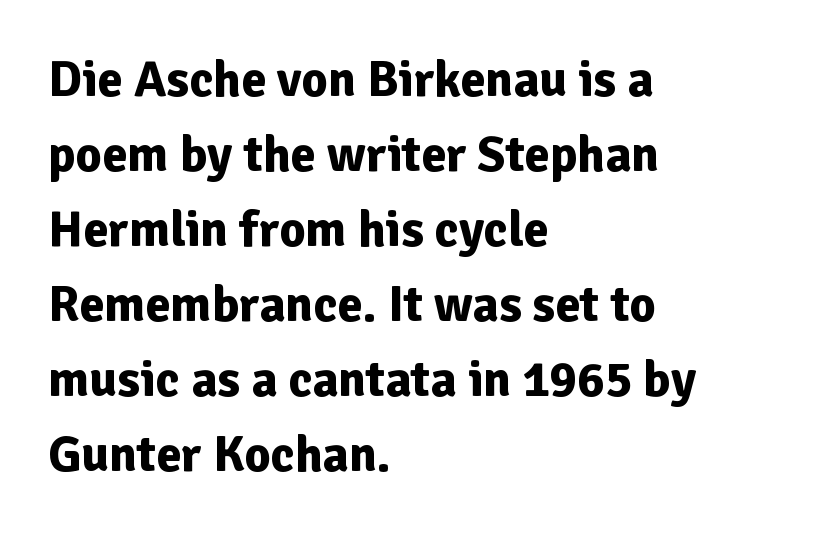
Q: Is the text bold? A: Yes.
Q: Is the text italic (slanted)? A: No, it is upright.
Q: Is the typeface a serif or a sans-serif typeface? A: Sans-serif.
Q: Is the text underlined? A: No.
Q: How is the paragraph aligned? A: Left-aligned.
Q: Is the spacing between letters normal or unusually wide? A: Normal.
Q: Is the spacing between lines tight, normal or loose? A: Normal.
Q: Width (condensed, normal, or wide)? A: Normal.
Q: Stroke contrast? A: Low.
Q: x-height? A: Medium.
Q: Monospaced? A: No.
